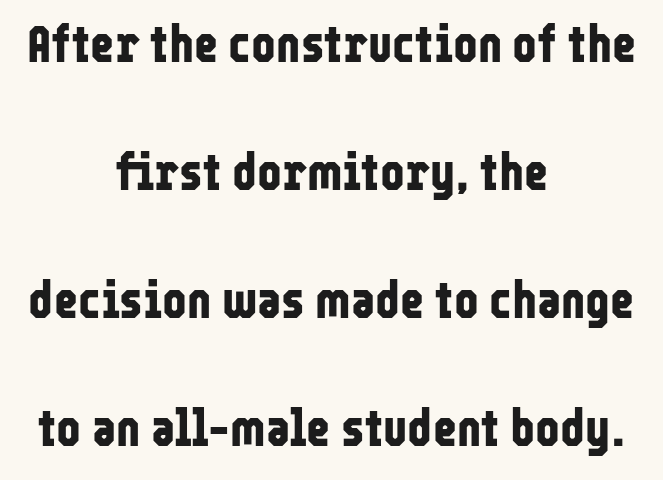
The image shows 52 px bold, condensed sans-serif type, upright; set centered, loose line spacing (2.46x), normal letter spacing, not underlined; low stroke contrast and a medium x-height.
